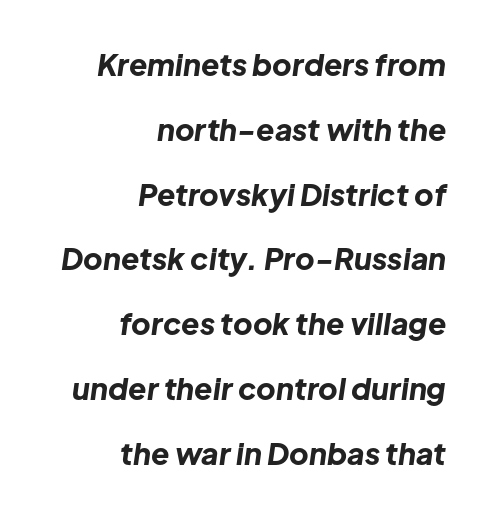
Q: Is the text bold? A: Yes.
Q: Is the text italic (slanted)? A: Yes, it leans right by about 8 degrees.
Q: Is the text underlined? A: No.
Q: How is the paragraph aligned? A: Right-aligned.
Q: Is the spacing between letters normal or unusually wide? A: Normal.
Q: Is the spacing between lines tight, normal or loose? A: Loose.
Q: Width (condensed, normal, or wide)? A: Normal.
Q: Stroke contrast? A: Low.
Q: x-height? A: Medium.
Q: Monospaced? A: No.
